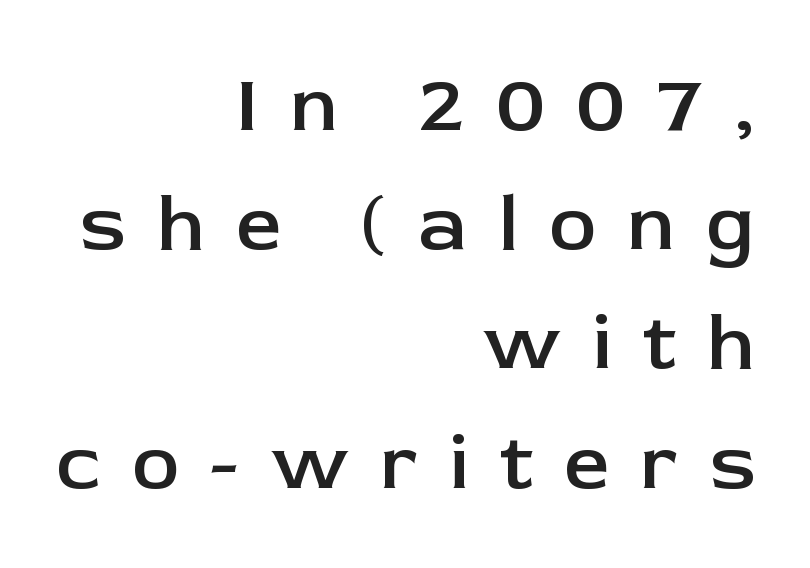
The glyphs in this specimen are sans serif. Regular leading. Stems and bowls a touch heavier than normal — semibold. Designer's note — italics off, roman on. Nobody drew a line under any word here. Display-style spreading of the glyphs; the letterfit is very open.
